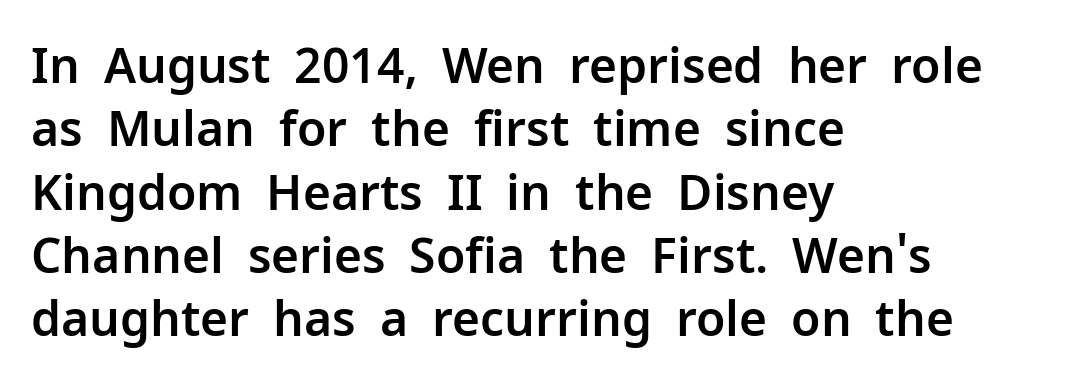
{"serif": "no", "italic": "no", "width": "normal", "stroke_contrast": "low", "x_height": "medium", "monospaced": "no", "underline": "no", "align": "left", "line_spacing": "normal", "line_spacing_ratio": 1.32, "letter_spacing": "normal", "letter_spacing_em": 0.0, "glyph_px": 48}
